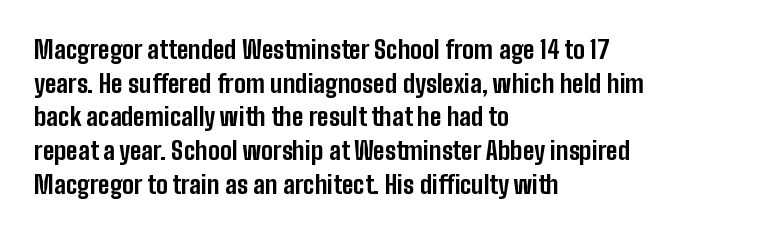
Q: Is the text bold? A: Yes.
Q: Is the text italic (slanted)? A: No, it is upright.
Q: Is the text underlined? A: No.
Q: How is the paragraph aligned? A: Left-aligned.
Q: Is the spacing between letters normal or unusually wide? A: Normal.
Q: Is the spacing between lines tight, normal or loose? A: Normal.
